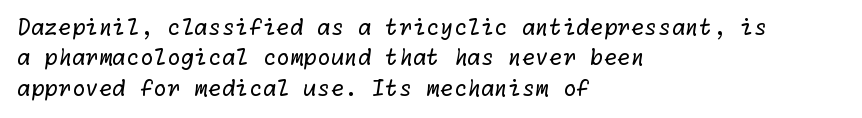
These lines sit exactly where default settings would place them. Summary of weight: not heavy and not bold. Each word holds together tightly as a unit, with standard inter-letter gaps. Anything drawn beneath the words? Only blank space. Compared with a centered layout, this one pins lines to the left instead.
